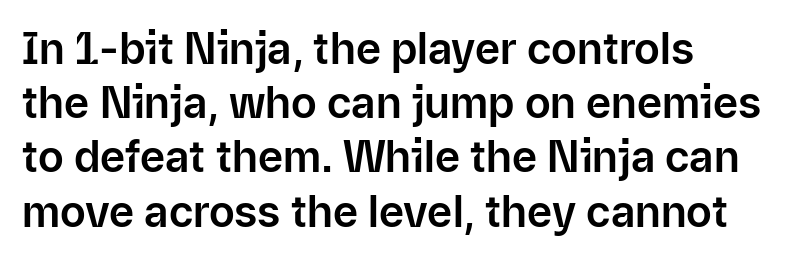
Q: Is the text italic (slanted)? A: No, it is upright.
Q: Is the typeface a serif or a sans-serif typeface? A: Sans-serif.
Q: Is the text underlined? A: No.
Q: Is the spacing between letters normal or unusually wide? A: Normal.
Q: Is the spacing between lines tight, normal or loose? A: Normal.
Q: Width (condensed, normal, or wide)? A: Normal.
Q: Stroke contrast? A: Low.
Q: x-height? A: Medium.
Q: Monospaced? A: No.
